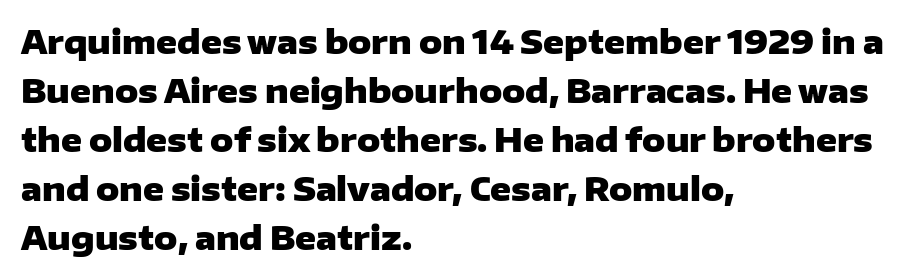
Q: Is the text bold? A: Yes.
Q: Is the text italic (slanted)? A: No, it is upright.
Q: Is the typeface a serif or a sans-serif typeface? A: Sans-serif.
Q: Is the text underlined? A: No.
Q: How is the paragraph aligned? A: Left-aligned.
Q: Is the spacing between letters normal or unusually wide? A: Normal.
Q: Is the spacing between lines tight, normal or loose? A: Normal.
Q: Width (condensed, normal, or wide)? A: Wide.
Q: Stroke contrast? A: Low.
Q: x-height? A: Medium.
Q: Monospaced? A: No.
